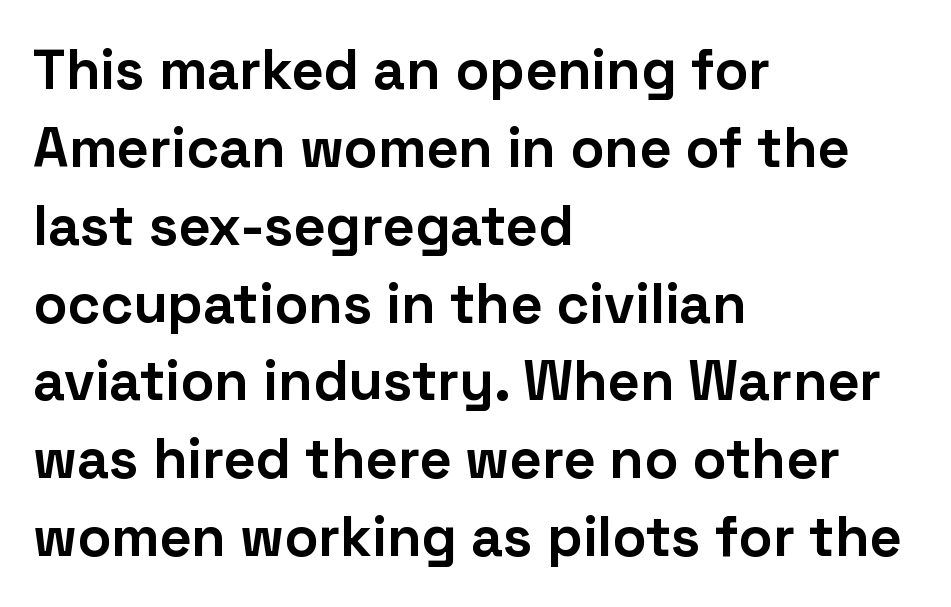
Unlike a traditional serif, this face leaves its strokes unadorned. Letter spacing: default. The rendering uses a bold face; every stroke is thick and dark. Think of a printed novel: that variable character pitch is what you see here. Typeset ragged right — the left edge is the straight one. Summary of vertical rhythm: regular, with standard interline spacing.
